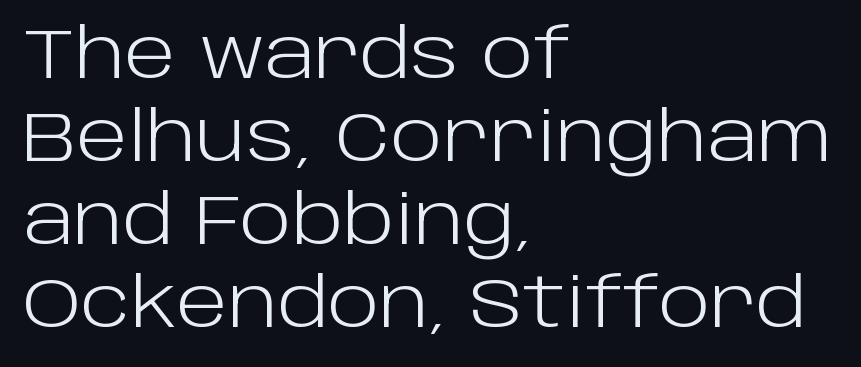
{"serif": "no", "italic": "no", "bold": "no", "weight": "light", "width": "normal", "stroke_contrast": "low", "x_height": "large", "monospaced": "no", "underline": "no", "align": "left", "line_spacing_ratio": 1.22, "letter_spacing": "normal", "letter_spacing_em": 0.0, "glyph_px": 68}
